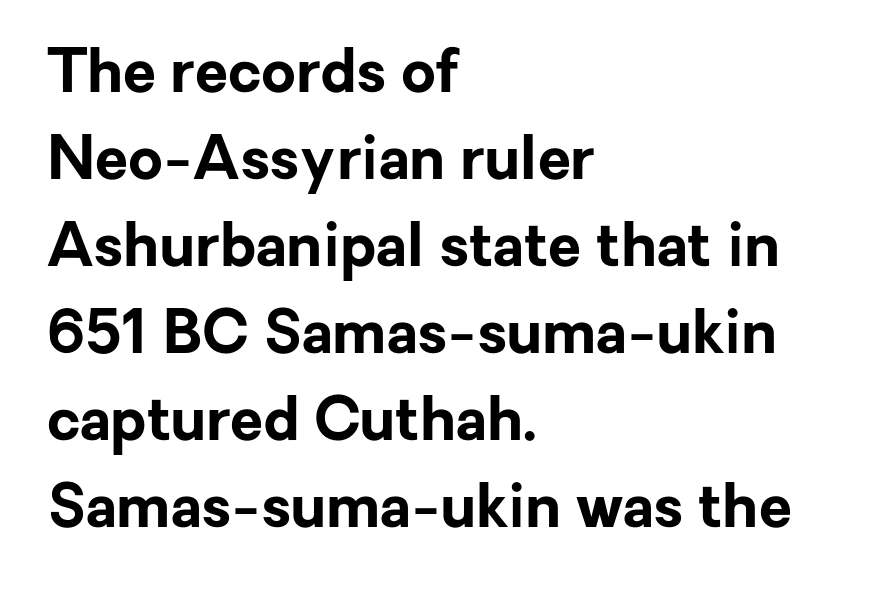
{"serif": "no", "italic": "no", "bold": "yes", "weight": "bold", "width": "normal", "stroke_contrast": "low", "x_height": "medium", "monospaced": "no", "underline": "no", "align": "left", "line_spacing": "normal", "line_spacing_ratio": 1.45, "letter_spacing": "normal", "letter_spacing_em": 0.0, "glyph_px": 60}
